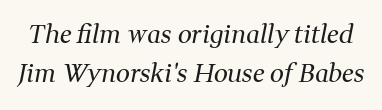
Q: Is the text bold? A: No.
Q: Is the text italic (slanted)? A: Yes, it leans right by about 11 degrees.
Q: Is the text underlined? A: No.
Q: Is the spacing between letters normal or unusually wide? A: Normal.
Q: Is the spacing between lines tight, normal or loose? A: Normal.
